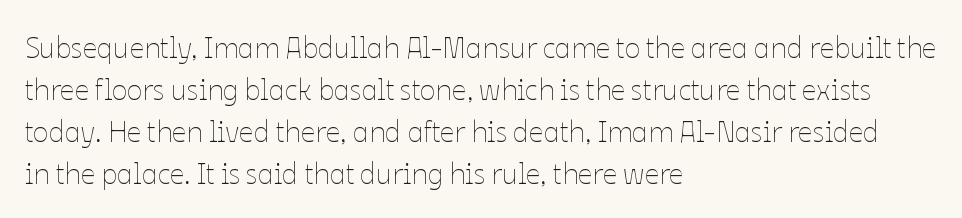
Does the copy run flush right? No — it runs flush left. Regarding leading, the lines here are spaced in the standard way. You could call the tracking neutral — neither tight nor loose. These lines are rendered in a variable-pitch font. Type without underlining. Stem width sits at or under what a default text font uses.
